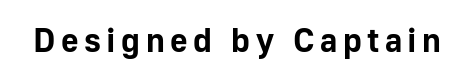
{"serif": "no", "italic": "no", "bold": "yes", "weight": "bold", "width": "normal", "stroke_contrast": "low", "x_height": "medium", "monospaced": "no", "underline": "no", "glyph_px": 34}
